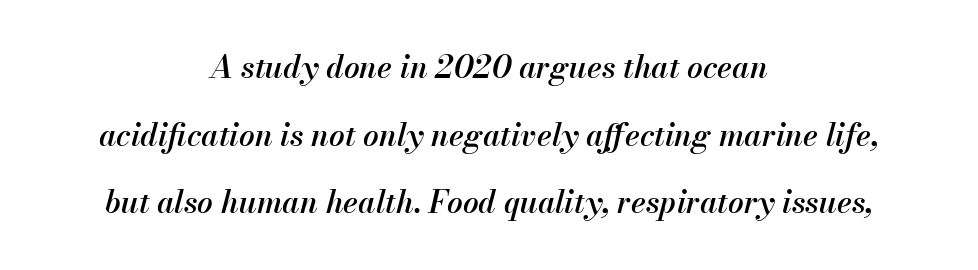
The image shows 31 px semibold type, italic (leaning right); set centered, loose line spacing (2.18x), normal letter spacing, not underlined; medium stroke contrast and a small x-height.
